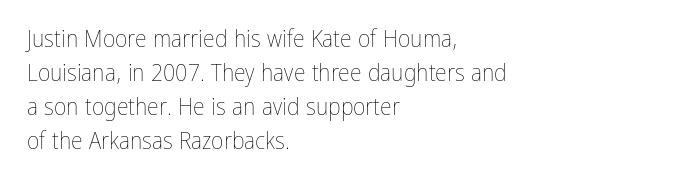
The image shows 24 px text type, upright; set left-aligned, normal line spacing (1.41x), normal letter spacing, not underlined.
